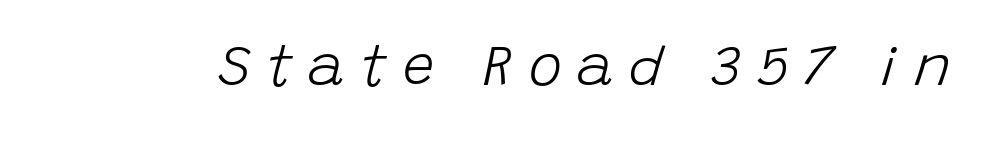
{"italic": "yes", "lean": "right", "slant_degrees": 15, "bold": "no", "weight": "light", "width": "normal", "stroke_contrast": "low", "x_height": "large", "monospaced": "no", "underline": "no", "letter_spacing": "wide", "letter_spacing_em": 0.28, "glyph_px": 56}
